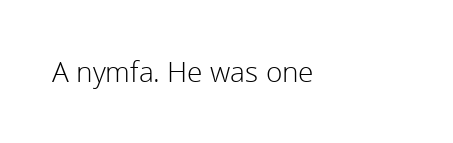
{"serif": "no", "italic": "no", "bold": "no", "weight": "light", "width": "normal", "x_height": "medium", "monospaced": "no", "underline": "no", "letter_spacing": "normal", "letter_spacing_em": 0.0, "glyph_px": 28}
